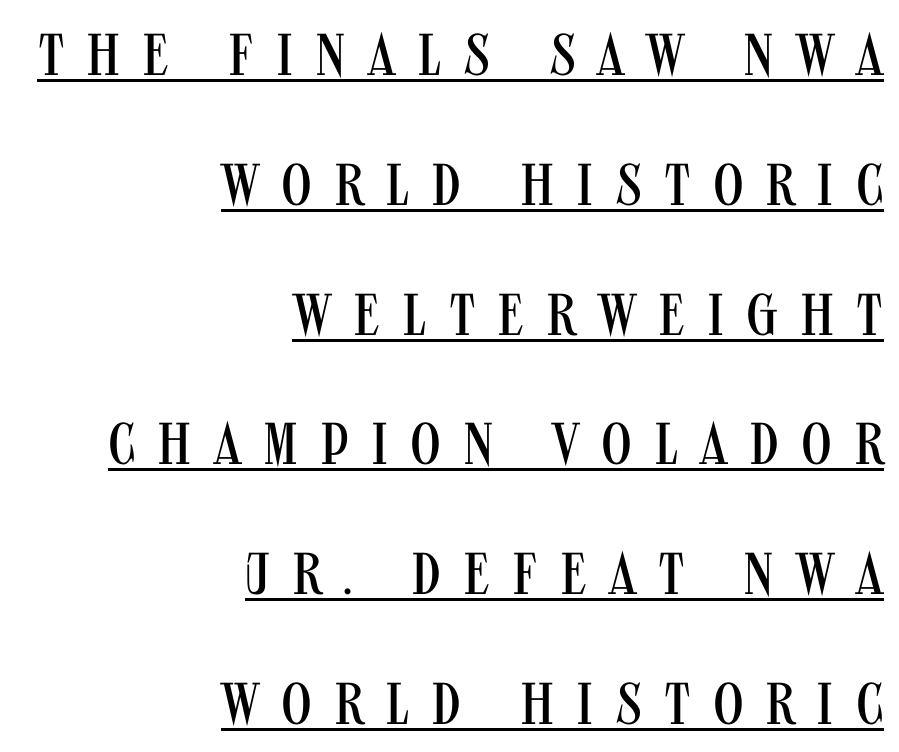
Stems and bowls with no extra thickness — not bold. Tall strokes in this sample are plumb rather than angled. Notice how the passage keeps a crisp vertical edge on the right only. This block would shrink considerably if given ordinary leading; it's expanded now. Spacing between characters has been opened up far beyond the box default.
